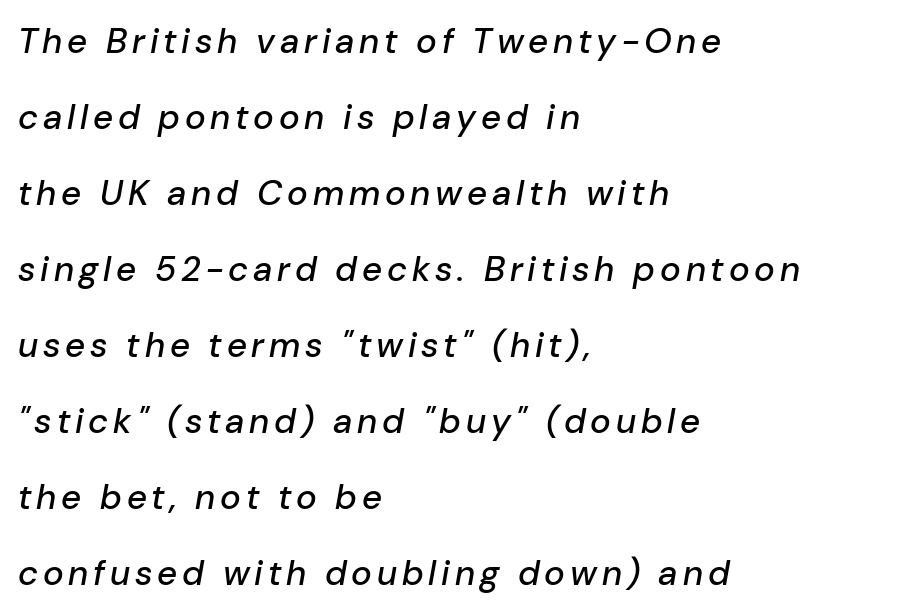
The image shows 35 px text type, italic (leaning right); set left-aligned, loose line spacing (2.17x), not underlined; low stroke contrast and a medium x-height.
